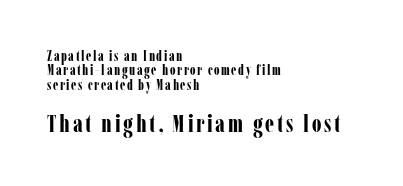
Q: Is the text bold? A: Yes.
Q: Is the text italic (slanted)? A: No, it is upright.
Q: Is the text underlined? A: No.
Q: How is the paragraph aligned? A: Left-aligned.
Q: Is the spacing between lines tight, normal or loose? A: Tight.
Q: Which block of text is set in a larger size, the first (top) or the second (bottom)? A: The second (bottom) one.
